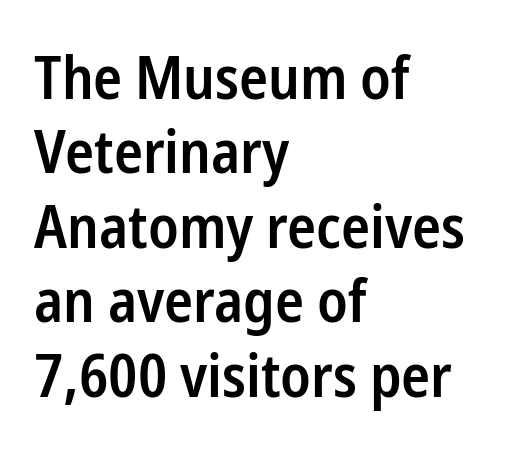
Unmarked baselines from the first word to the last. A typesetter would call this proportional, since set widths differ per character. Is there any slant? The stems are plumb. Nobody touched the tracking dial on this one. Bold? Not quite — semibold, heavier than regular but stopping short. The face used here is a sans, in the tradition of grotesques and geometrics.
